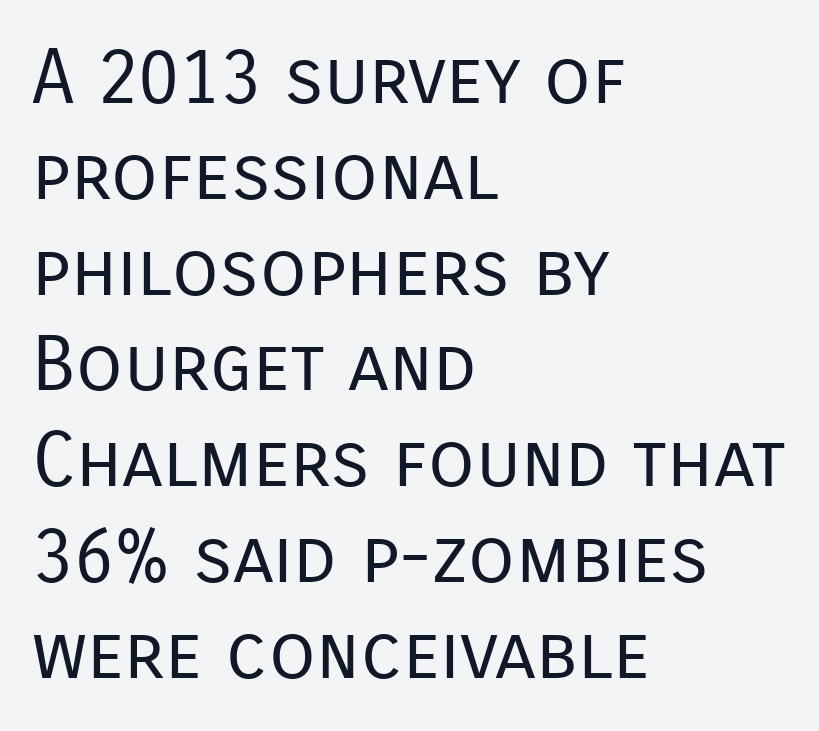
{"serif": "no", "italic": "no", "bold": "no", "weight": "regular", "width": "normal", "stroke_contrast": "low", "x_height": "medium", "monospaced": "no", "underline": "no", "align": "left", "line_spacing": "normal", "line_spacing_ratio": 1.26, "letter_spacing": "normal", "letter_spacing_em": 0.0, "glyph_px": 76}
